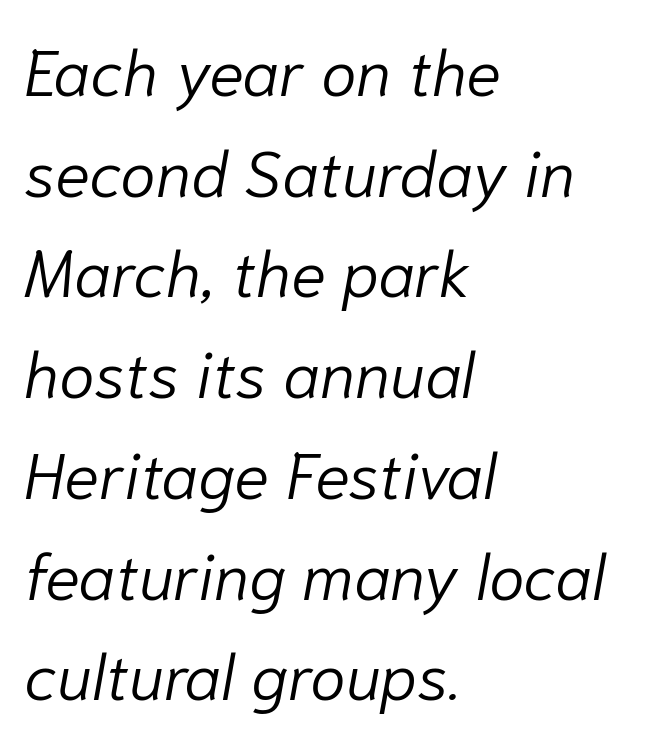
The image shows 65 px light type, italic (leaning right); set left-aligned, normal line spacing (1.55x), normal letter spacing, not underlined; low stroke contrast and a medium x-height.
